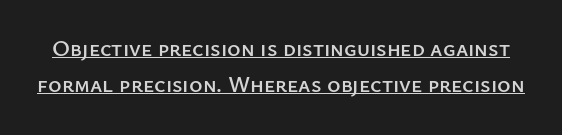
The axis of the letterforms is exactly vertical. The line-height multiplier appears to be the usual default. Nothing unusual about the tracking: characters are spaced as the font intends. You can see a thin bar hugging the bottom of the glyphs.
